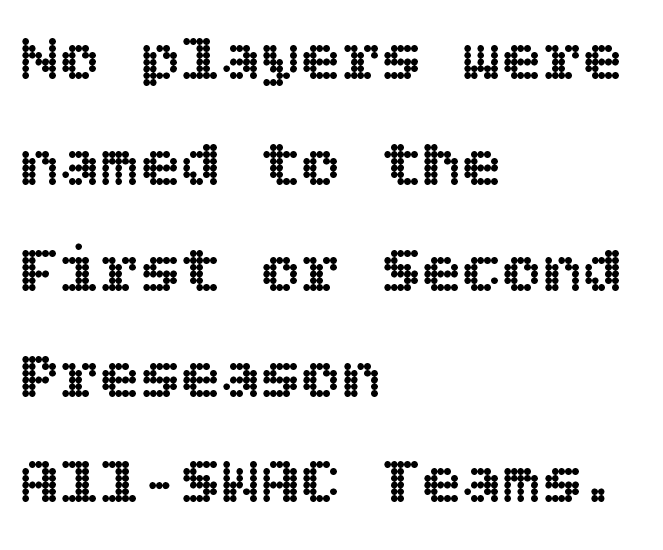
The image shows 67 px text type, upright; set left-aligned, normal line spacing (1.58x), normal letter spacing, not underlined; a large x-height.
